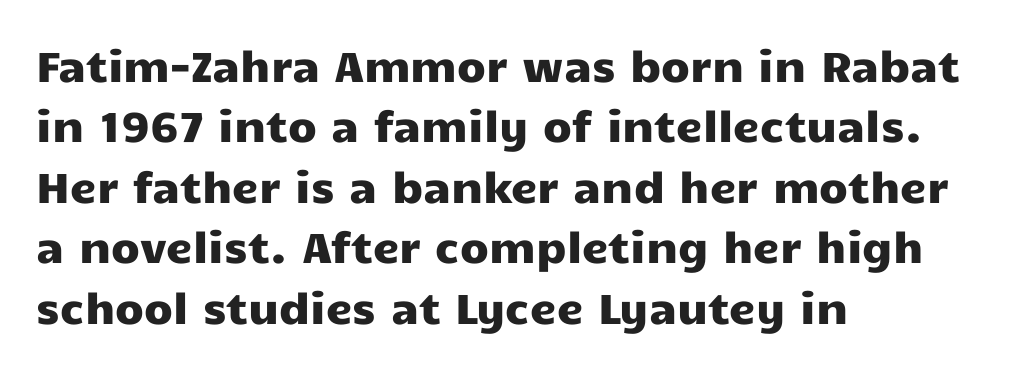
Q: Is the text italic (slanted)? A: No, it is upright.
Q: Is the typeface a serif or a sans-serif typeface? A: Sans-serif.
Q: Is the text underlined? A: No.
Q: How is the paragraph aligned? A: Left-aligned.
Q: Is the spacing between letters normal or unusually wide? A: Normal.
Q: Is the spacing between lines tight, normal or loose? A: Normal.
Q: Width (condensed, normal, or wide)? A: Wide.
Q: Stroke contrast? A: Low.
Q: x-height? A: Medium.
Q: Monospaced? A: No.
